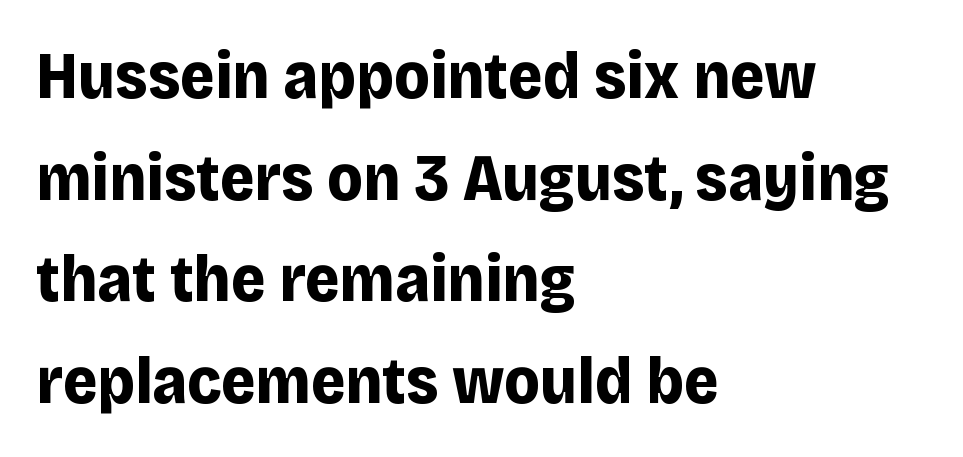
{"serif": "no", "italic": "no", "bold": "yes", "weight": "bold", "width": "normal", "stroke_contrast": "low", "x_height": "large", "monospaced": "no", "underline": "no", "align": "left", "line_spacing": "normal", "line_spacing_ratio": 1.54, "letter_spacing": "normal", "letter_spacing_em": 0.0, "glyph_px": 66}
